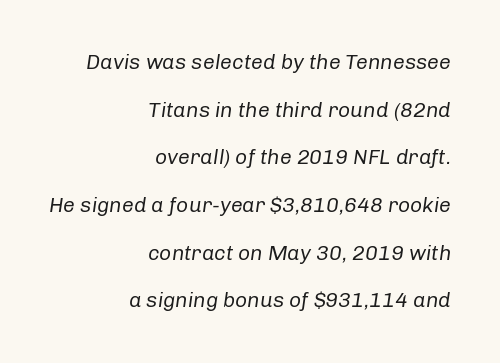
Q: Is the text bold? A: No.
Q: Is the text italic (slanted)? A: Yes, it leans right by about 8 degrees.
Q: Is the text underlined? A: No.
Q: How is the paragraph aligned? A: Right-aligned.
Q: Is the spacing between letters normal or unusually wide? A: Normal.
Q: Is the spacing between lines tight, normal or loose? A: Loose.
